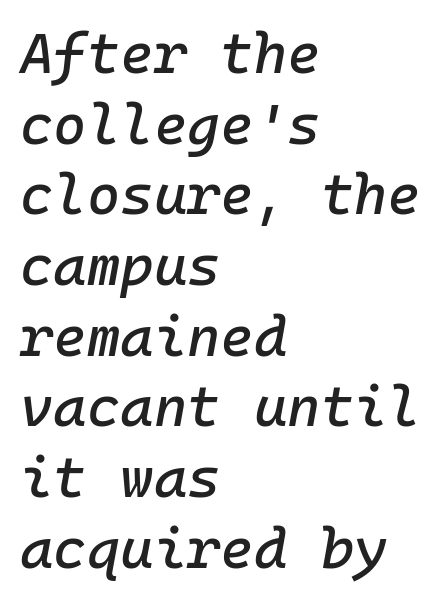
Yep, that's italic — everything's leaning. You could count columns in this text — the font is strictly monospaced. This sample uses plain, unmodified letter spacing. Underline: absent.
